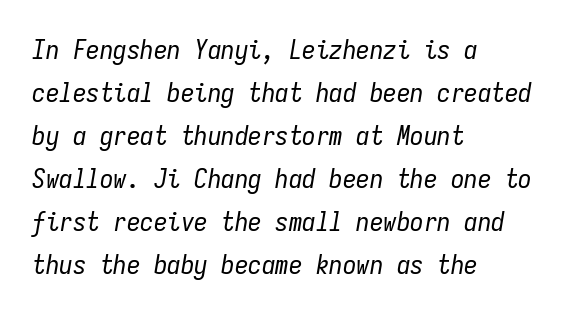
The image shows 27 px text type, italic (leaning right); set left-aligned, normal line spacing (1.59x), normal letter spacing, not underlined.
